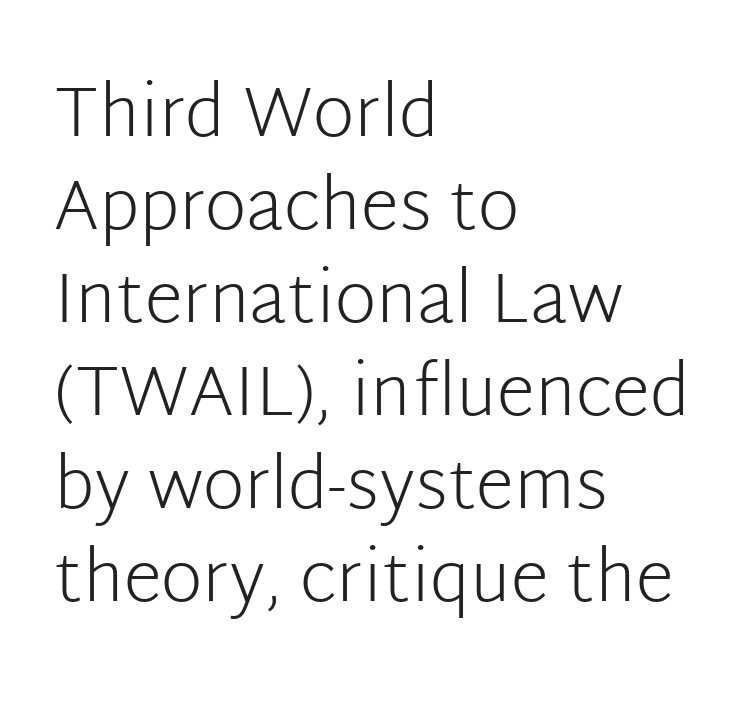
Q: Is the text bold? A: No.
Q: Is the text italic (slanted)? A: No, it is upright.
Q: Is the typeface a serif or a sans-serif typeface? A: Sans-serif.
Q: Is the text underlined? A: No.
Q: How is the paragraph aligned? A: Left-aligned.
Q: Is the spacing between letters normal or unusually wide? A: Normal.
Q: Is the spacing between lines tight, normal or loose? A: Normal.
Q: Width (condensed, normal, or wide)? A: Normal.
Q: Stroke contrast? A: Low.
Q: x-height? A: Medium.
Q: Monospaced? A: No.
